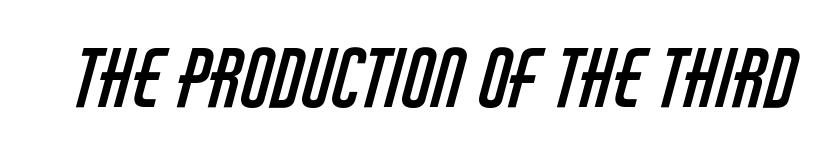
Nobody drew a line under any word here. Stroke thickness stays within the range of a standard reading face or lighter. The tracking reads as untouched default to a designer's eye. This sample has the flowing, uneven cadence of proportional lettering. Nothing sits at the stroke ends, so this counts as sans-serif.
